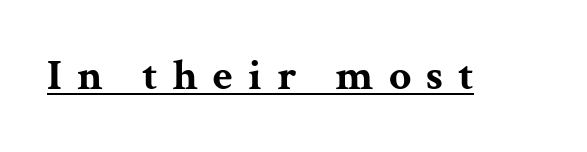
The image shows 44 px bold, wide serif type, upright; set unusually wide letter spacing (+0.34 em), underlined; medium stroke contrast and a medium x-height.
